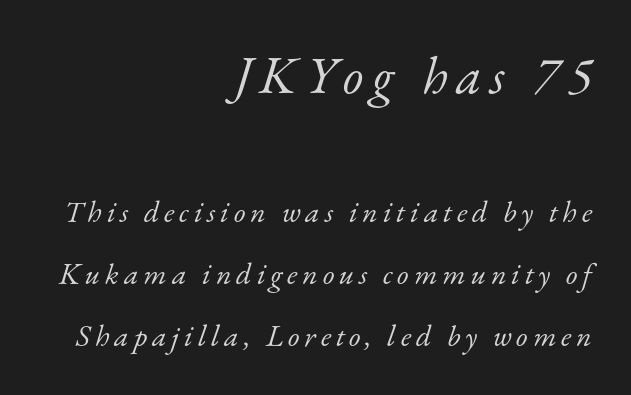
The rag falls on the left side of this text block. Compared with a typical body face, this is equally light or lighter still. Proportional: the letters do not fall into vertical columns. Quick note: italic.
